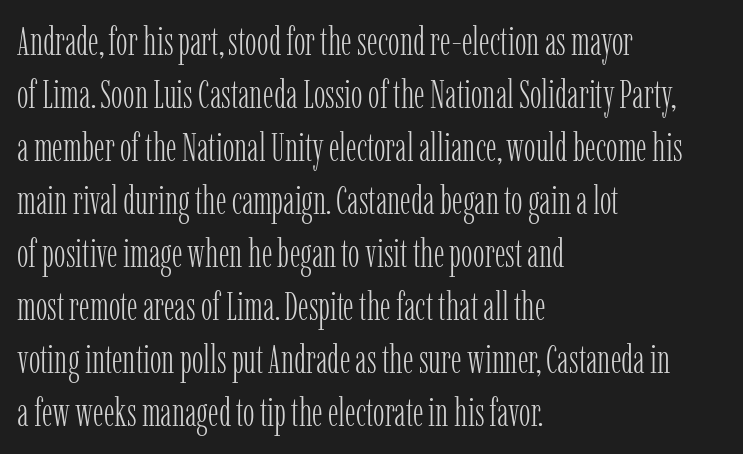
{"serif": "yes", "italic": "no", "bold": "no", "weight": "light", "width": "condensed", "stroke_contrast": "low", "x_height": "medium", "monospaced": "no", "underline": "no", "align": "left", "line_spacing": "normal", "line_spacing_ratio": 1.36, "letter_spacing": "normal", "letter_spacing_em": 0.0, "glyph_px": 39}
